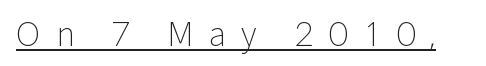
Q: Is the text bold? A: No.
Q: Is the text italic (slanted)? A: No, it is upright.
Q: Is the typeface a serif or a sans-serif typeface? A: Sans-serif.
Q: Is the text underlined? A: Yes.
Q: Is the spacing between letters normal or unusually wide? A: Unusually wide.
Q: Width (condensed, normal, or wide)? A: Normal.
Q: Stroke contrast? A: Low.
Q: x-height? A: Medium.
Q: Monospaced? A: No.
